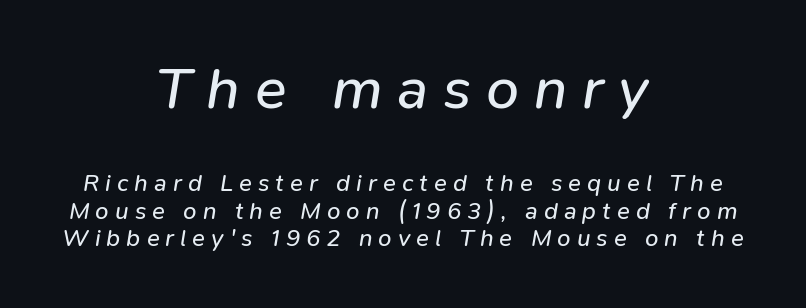
Any mark beneath the type? The region is blank. Character widths vary here, with narrow letters taking less room than wide ones. Each stroke keeps to a modest, everyday thickness or less. The passage shown begins with its larger block and ends with its smaller one.
